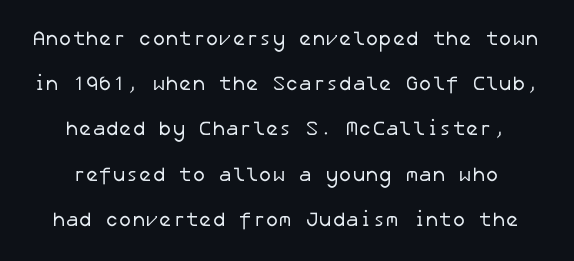
{"bold": "no", "underline": "no", "align": "center", "line_spacing": "loose", "line_spacing_ratio": 2.26, "letter_spacing": "normal", "letter_spacing_em": 0.0, "glyph_px": 20}
